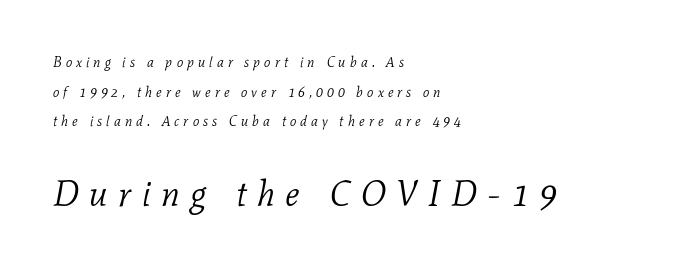
The image shows 36 px light serif type, italic (leaning right); set left-aligned, loose line spacing (2.12x), unusually wide letter spacing (+0.29 em), not underlined; the second (bottom) block is 2.57x larger; low stroke contrast and a medium x-height.
